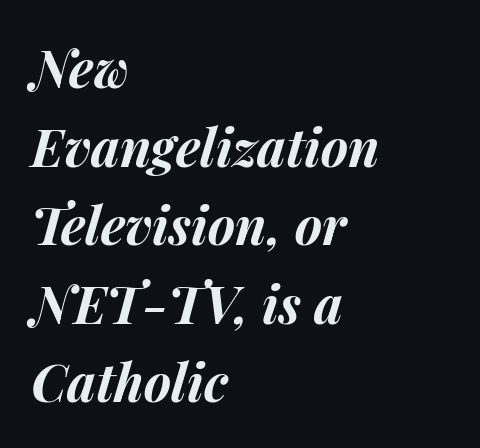
The image shows 52 px bold type, italic (leaning right); set left-aligned, normal line spacing (1.51x), normal letter spacing, not underlined; medium stroke contrast and a medium x-height.
